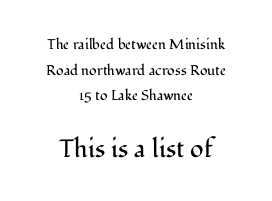
Notice how the passage keeps no hard edge, just a central spine. The horizontal fit of the characters is conventional and even. Type size steps up from the first block to the second. Every character sits straight up, as roman type does. Check the space under the baseline: it is left empty.
